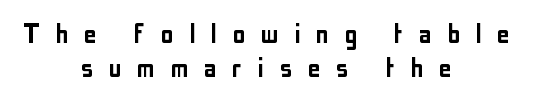
The image shows 32 px condensed sans-serif type, upright; set centered, tight line spacing (1.06x), unusually wide letter spacing (+0.48 em), not underlined; low stroke contrast and a medium x-height.
